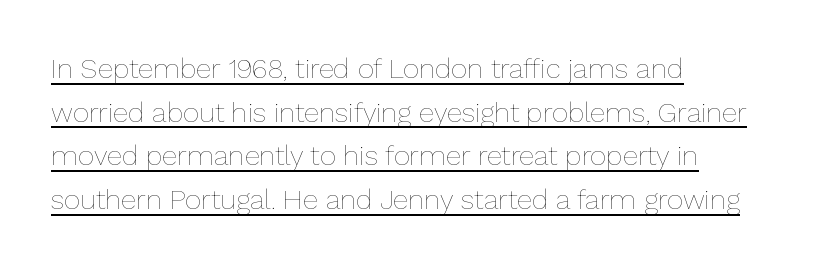
{"italic": "no", "bold": "no", "weight": "thin", "width": "normal", "stroke_contrast": "low", "x_height": "medium", "monospaced": "no", "underline": "yes", "align": "left", "line_spacing": "normal", "line_spacing_ratio": 1.56, "letter_spacing": "normal", "letter_spacing_em": 0.0, "glyph_px": 28}
